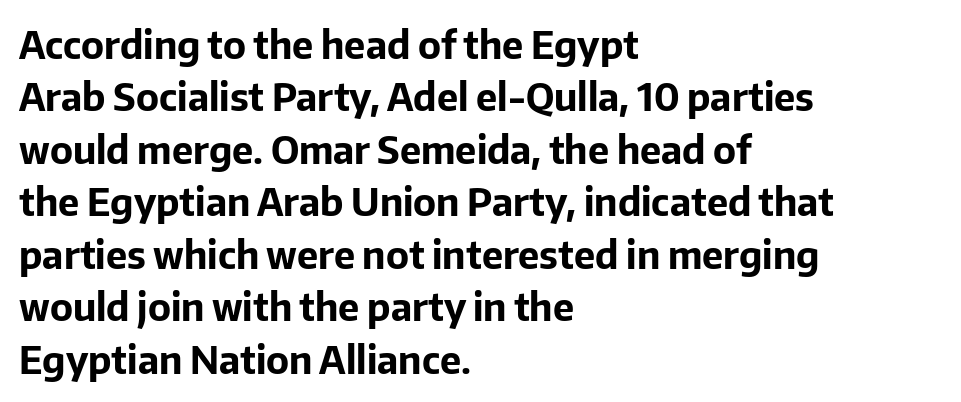
This is roman type, the default non-slanted kind. The foot of each line stays bare and open. Character widths vary here, with narrow letters taking less room than wide ones. Successive baselines arrive at the customary interval. These lines keep a tight, regular rhythm from letter to letter.
